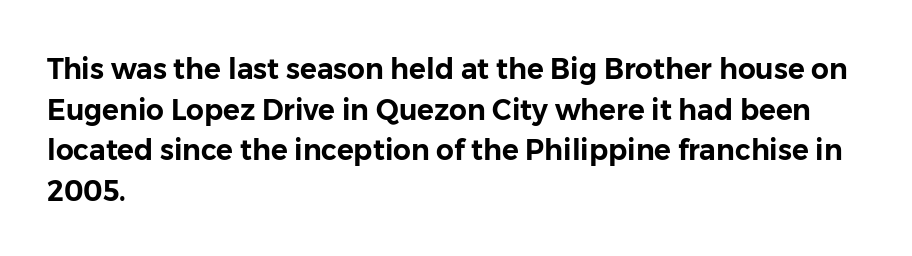
The rendering uses natural spacing where letterforms have individual widths. These lines were composed using upright roman letters. Observe the ordinary spacing: letters are neighbours, not strangers. The block of text has a typical density, with ordinary space between rows. Unlike a traditional serif, this face leaves its strokes unadorned. Honestly, there is no underline to notice here at all.
